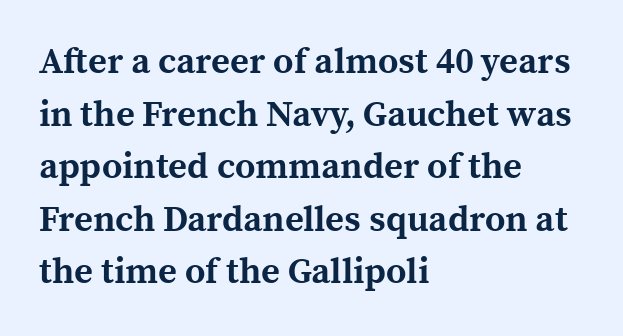
Q: Is the text bold? A: Yes.
Q: Is the text italic (slanted)? A: No, it is upright.
Q: Is the typeface a serif or a sans-serif typeface? A: Serif.
Q: Is the text underlined? A: No.
Q: How is the paragraph aligned? A: Left-aligned.
Q: Is the spacing between letters normal or unusually wide? A: Normal.
Q: Is the spacing between lines tight, normal or loose? A: Normal.
Q: Width (condensed, normal, or wide)? A: Normal.
Q: x-height? A: Medium.
Q: Monospaced? A: No.
